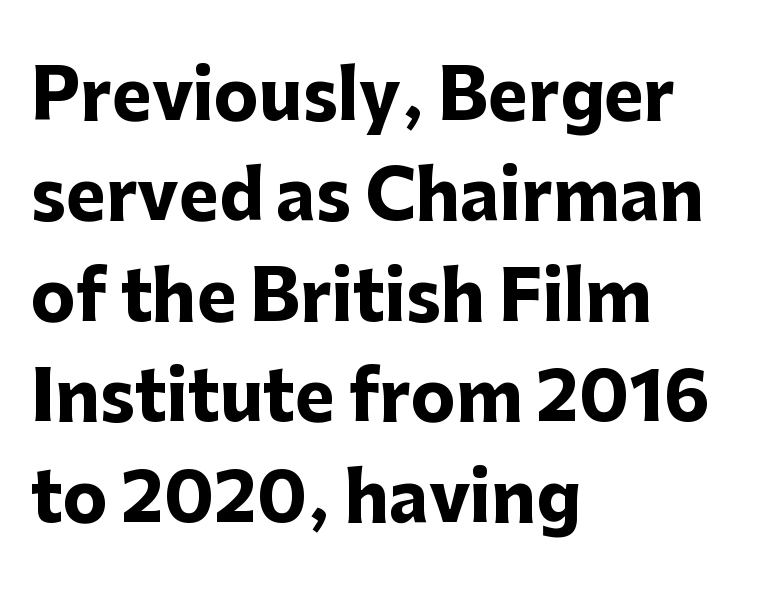
The image shows 67 px heavy sans-serif type, upright; set left-aligned, normal line spacing (1.5x), normal letter spacing, not underlined; low stroke contrast and a medium x-height.
